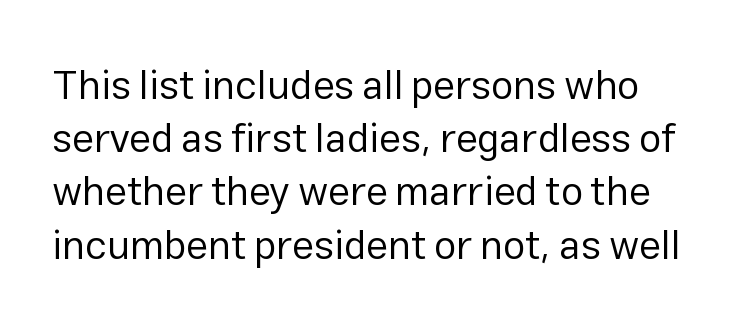
Q: Is the text bold? A: No.
Q: Is the text italic (slanted)? A: No, it is upright.
Q: Is the typeface a serif or a sans-serif typeface? A: Sans-serif.
Q: Is the text underlined? A: No.
Q: Is the spacing between letters normal or unusually wide? A: Normal.
Q: Is the spacing between lines tight, normal or loose? A: Normal.
Q: Width (condensed, normal, or wide)? A: Normal.
Q: Stroke contrast? A: Low.
Q: x-height? A: Medium.
Q: Monospaced? A: No.
